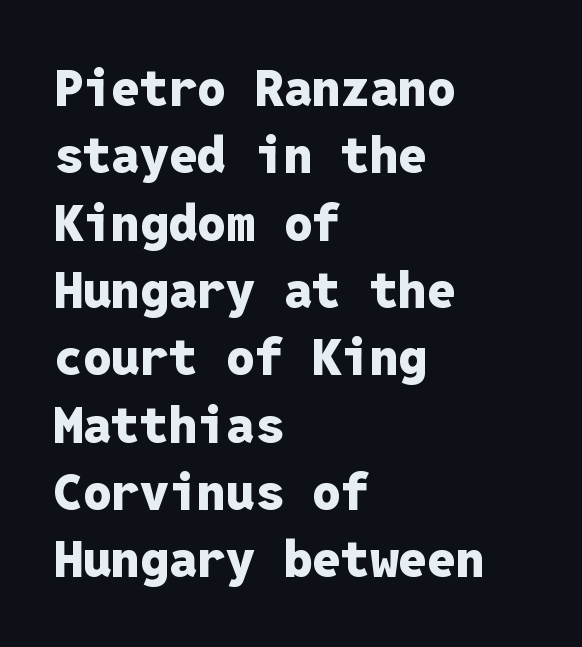
The image shows 51 px heavy sans-serif type, upright, monospaced; set left-aligned, normal line spacing (1.32x), normal letter spacing, not underlined; low stroke contrast and a medium x-height.
